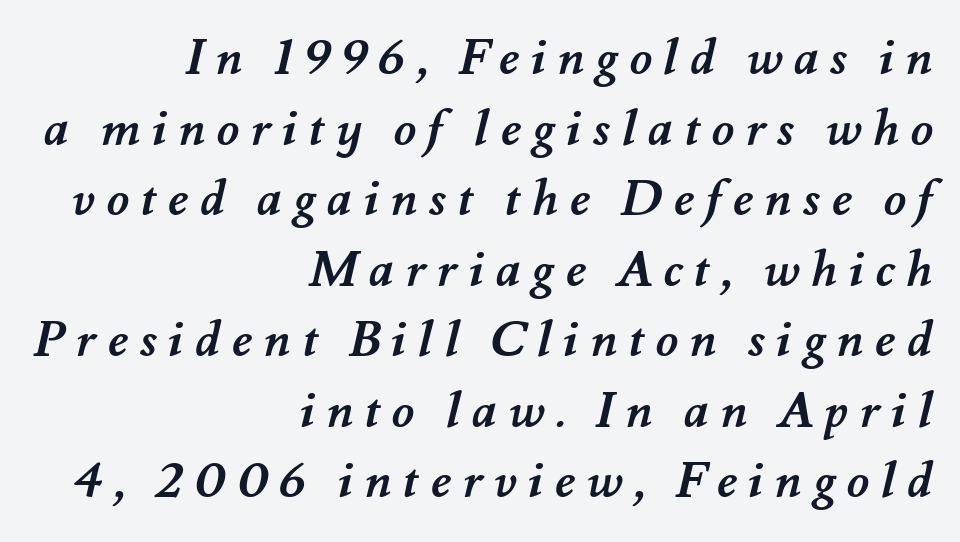
Q: Is the text bold? A: Yes.
Q: Is the text underlined? A: No.
Q: How is the paragraph aligned? A: Right-aligned.
Q: Is the spacing between letters normal or unusually wide? A: Unusually wide.
Q: Is the spacing between lines tight, normal or loose? A: Normal.
Q: Width (condensed, normal, or wide)? A: Normal.
Q: Stroke contrast? A: Medium.
Q: x-height? A: Small.
Q: Monospaced? A: No.
